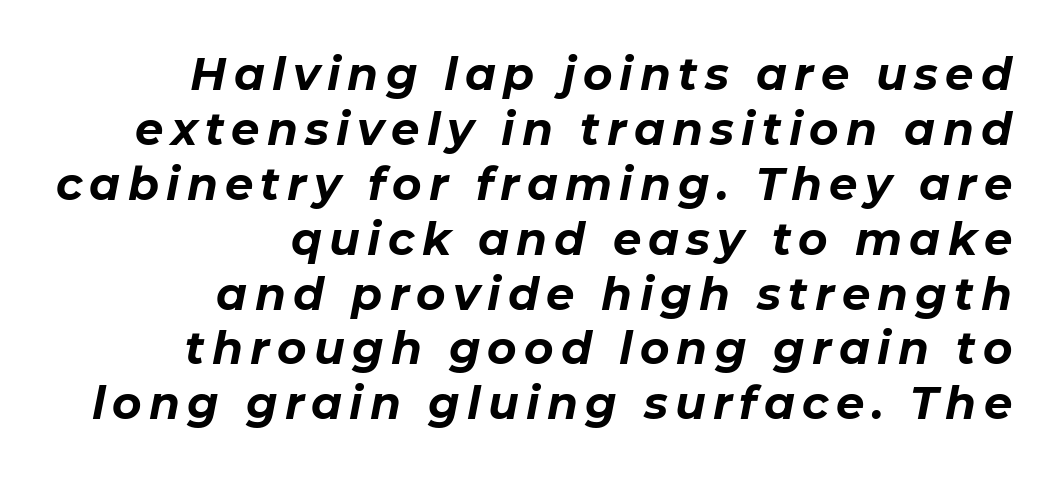
The image shows 45 px bold type, italic (leaning right); set right-aligned, line spacing 1.22x, not underlined; low stroke contrast and a medium x-height.
